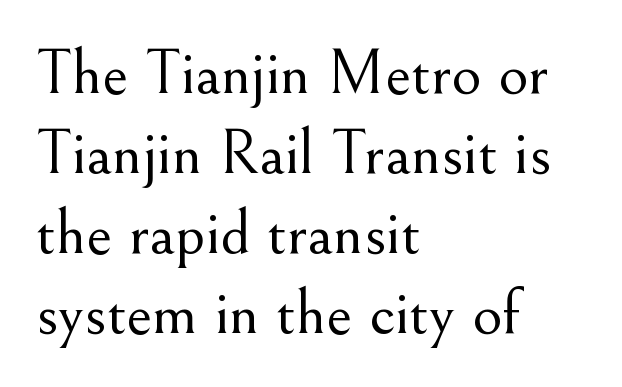
Summary of weight: not heavy and not bold. The specimen omits any rule beneath the text block's lines. Ordinary non-slanted type is in use. This rendering leaves character spacing at its baseline value. The passage shown is typed in a proportional face where columns would drift. Casual observation: everything's shoved over to the left.
